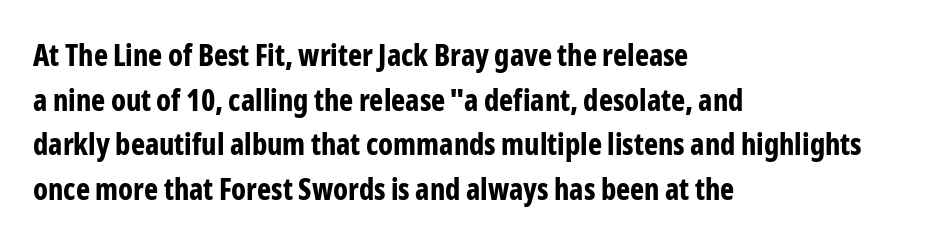
Type style note: lacks serifs. A typesetter would call this proportional, since set widths differ per character. Designer's note — italics off, roman on. Weight check: bold — yes, fully. This sample keeps an unexceptional amount of space between lines.
